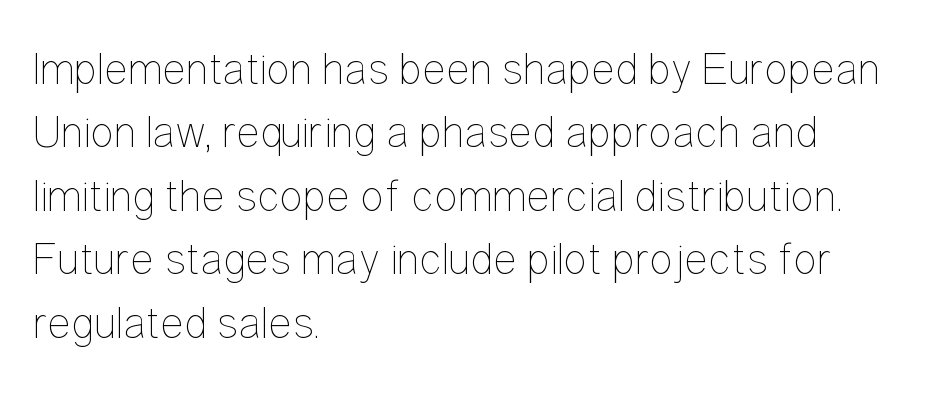
Q: Is the text bold? A: No.
Q: Is the text italic (slanted)? A: No, it is upright.
Q: Is the text underlined? A: No.
Q: How is the paragraph aligned? A: Left-aligned.
Q: Is the spacing between letters normal or unusually wide? A: Normal.
Q: Is the spacing between lines tight, normal or loose? A: Normal.
Q: Width (condensed, normal, or wide)? A: Condensed.
Q: Stroke contrast? A: Low.
Q: x-height? A: Medium.
Q: Monospaced? A: No.
